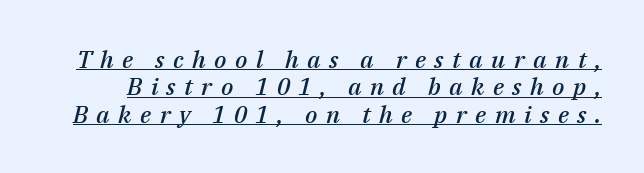
{"italic": "yes", "lean": "right", "slant_degrees": 14, "bold": "semi", "underline": "yes", "line_spacing": "tight", "line_spacing_ratio": 1.14, "letter_spacing": "wide", "letter_spacing_em": 0.35, "glyph_px": 24}
